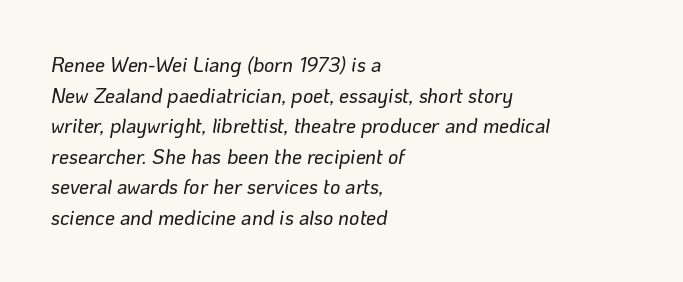
The glyphs are unaccompanied by any horizontal stroke below them. Short and long lines alike share a common starting point at left. Each new line begins a customary step beneath the previous one. Glyph-to-glyph distance matches everyday printed text. The whole block is typeset with a tilt.
